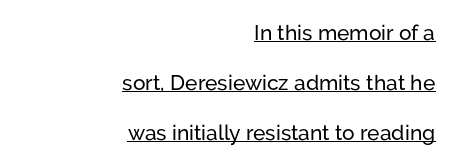
{"italic": "no", "underline": "yes", "align": "right", "line_spacing": "loose", "line_spacing_ratio": 2.38, "letter_spacing": "normal", "letter_spacing_em": 0.0, "glyph_px": 21}
